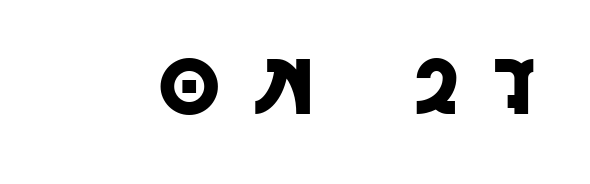
Q: Is the text italic (slanted)? A: No, it is upright.
Q: Is the typeface a serif or a sans-serif typeface? A: Sans-serif.
Q: Is the text underlined? A: No.
Q: Is the spacing between letters normal or unusually wide? A: Unusually wide.
Q: Width (condensed, normal, or wide)? A: Normal.
Q: x-height? A: Large.
Q: Monospaced? A: No.
